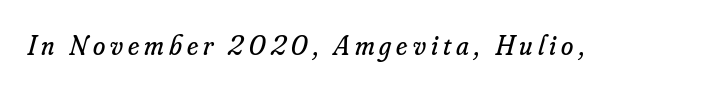
The image shows 28 px regular-weight serif type, italic (leaning right); set not underlined; low stroke contrast and a small x-height.
